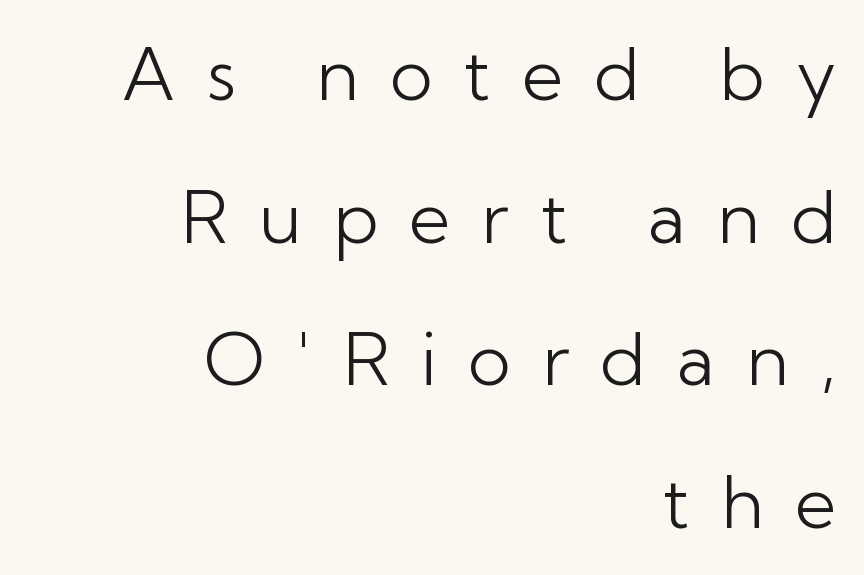
The image shows 72 px light sans-serif type, upright; set right-aligned, loose line spacing (1.98x), unusually wide letter spacing (+0.43 em), not underlined; low stroke contrast and a medium x-height.
